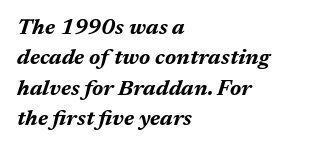
{"italic": "yes", "lean": "right", "slant_degrees": 17, "bold": "yes", "underline": "no", "align": "left", "line_spacing": "normal", "line_spacing_ratio": 1.38, "letter_spacing": "normal", "letter_spacing_em": 0.0, "glyph_px": 22}
